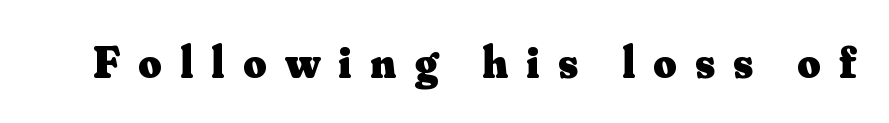
The image shows 45 px heavy serif type, upright; set unusually wide letter spacing (+0.41 em), not underlined; medium stroke contrast and a small x-height.
